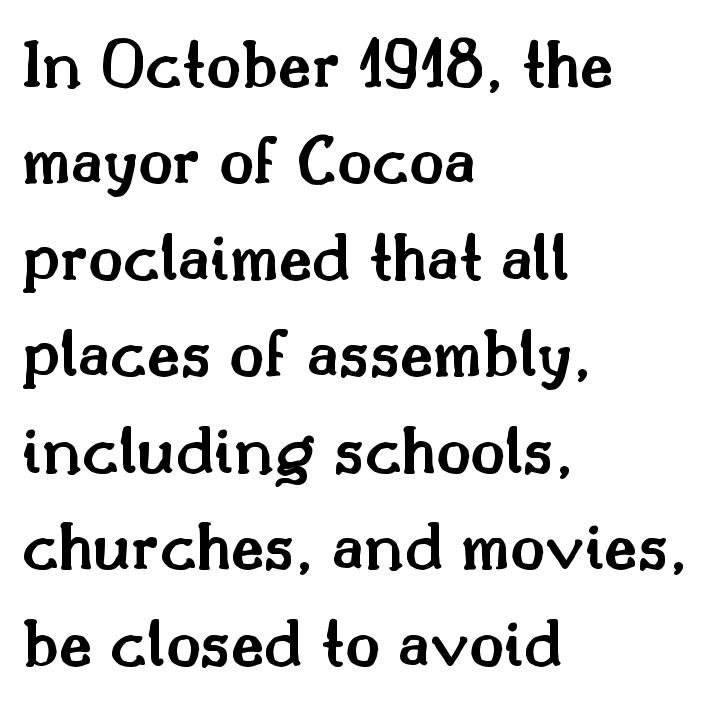
Notice how the passage keeps a crisp vertical edge on the left only. Interline gaps are of average width in this sample. A clean baseline with only descenders dipping below it. Proportional: the letters do not fall into vertical columns.
